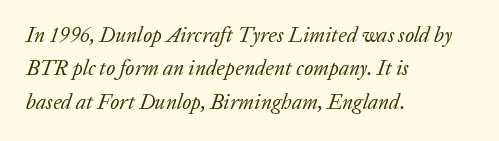
{"italic": "yes", "lean": "right", "slant_degrees": 20, "bold": "no", "underline": "no", "align": "left", "line_spacing": "normal", "line_spacing_ratio": 1.59, "letter_spacing": "normal", "letter_spacing_em": 0.0, "glyph_px": 21}
